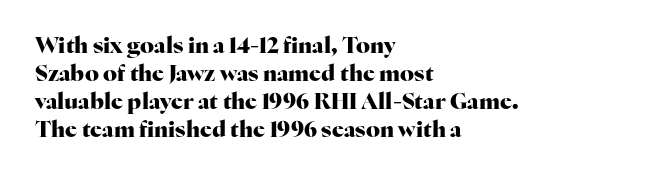
{"italic": "no", "bold": "yes", "underline": "no", "align": "left", "line_spacing": "normal", "line_spacing_ratio": 1.28, "letter_spacing": "normal", "letter_spacing_em": 0.0, "glyph_px": 22}
